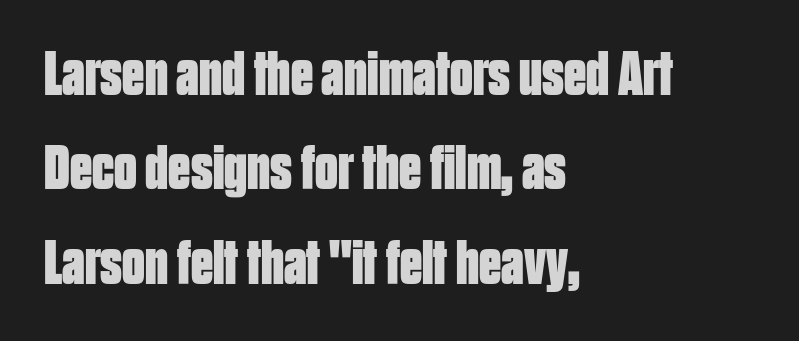
Q: Is the text bold? A: Yes.
Q: Is the text italic (slanted)? A: No, it is upright.
Q: Is the typeface a serif or a sans-serif typeface? A: Sans-serif.
Q: Is the text underlined? A: No.
Q: How is the paragraph aligned? A: Left-aligned.
Q: Is the spacing between letters normal or unusually wide? A: Normal.
Q: Is the spacing between lines tight, normal or loose? A: Normal.
Q: Width (condensed, normal, or wide)? A: Condensed.
Q: Stroke contrast? A: Low.
Q: x-height? A: Large.
Q: Monospaced? A: No.
